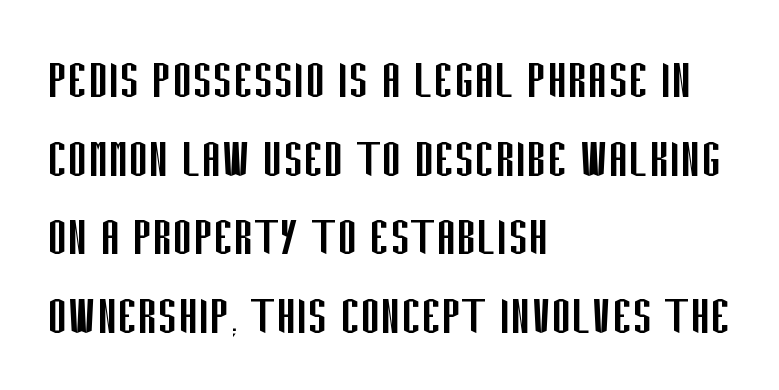
{"serif": "no", "italic": "no", "bold": "no", "weight": "regular", "width": "condensed", "stroke_contrast": "low", "x_height": "large", "monospaced": "no", "underline": "no", "align": "left", "line_spacing": "normal", "line_spacing_ratio": 1.31, "letter_spacing": "normal", "letter_spacing_em": 0.0, "glyph_px": 60}
